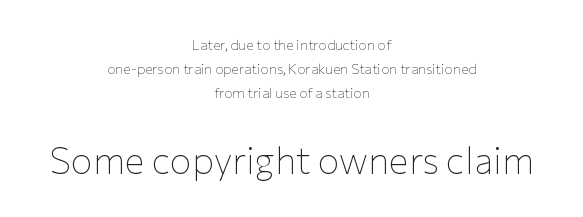
Q: Is the text bold? A: No.
Q: Is the text italic (slanted)? A: No, it is upright.
Q: Is the typeface a serif or a sans-serif typeface? A: Sans-serif.
Q: Is the text underlined? A: No.
Q: How is the paragraph aligned? A: Centered.
Q: Is the spacing between letters normal or unusually wide? A: Normal.
Q: Is the spacing between lines tight, normal or loose? A: Normal.
Q: Which block of text is set in a larger size, the first (top) or the second (bottom)? A: The second (bottom) one.
Q: Width (condensed, normal, or wide)? A: Normal.
Q: Stroke contrast? A: Low.
Q: x-height? A: Medium.
Q: Monospaced? A: No.
